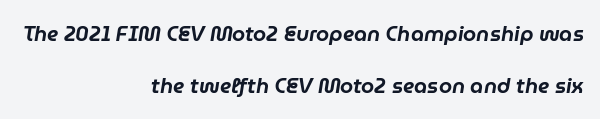
{"italic": "yes", "lean": "right", "slant_degrees": 9, "underline": "no", "align": "right", "line_spacing": "loose", "line_spacing_ratio": 2.47, "letter_spacing": "normal", "letter_spacing_em": 0.0, "glyph_px": 21}
